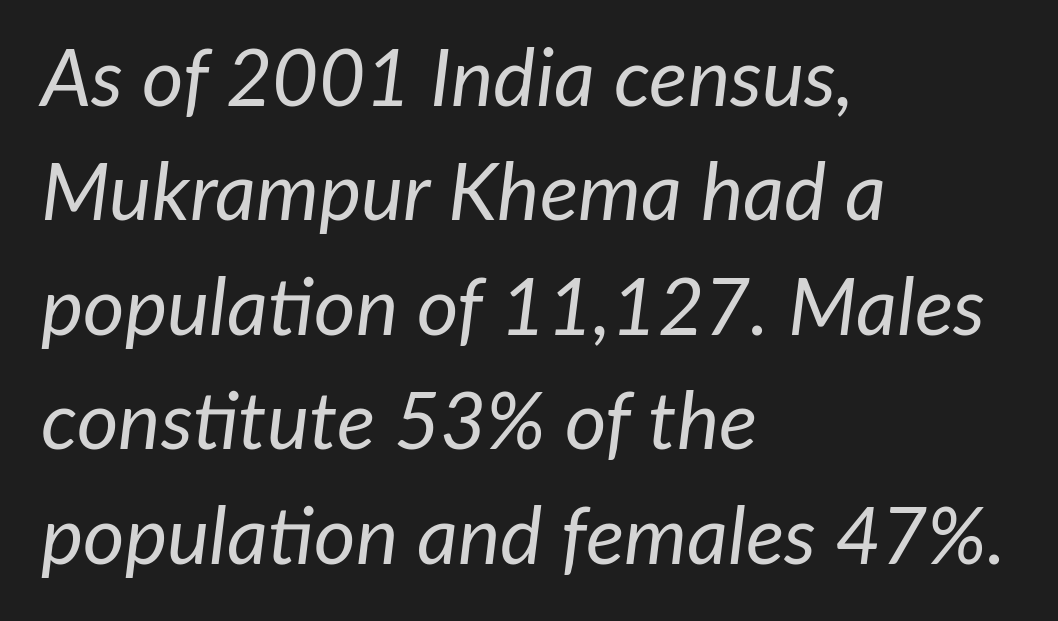
The image shows 80 px regular-weight type, italic (leaning right); set left-aligned, normal line spacing (1.43x), normal letter spacing, not underlined; low stroke contrast and a medium x-height.
